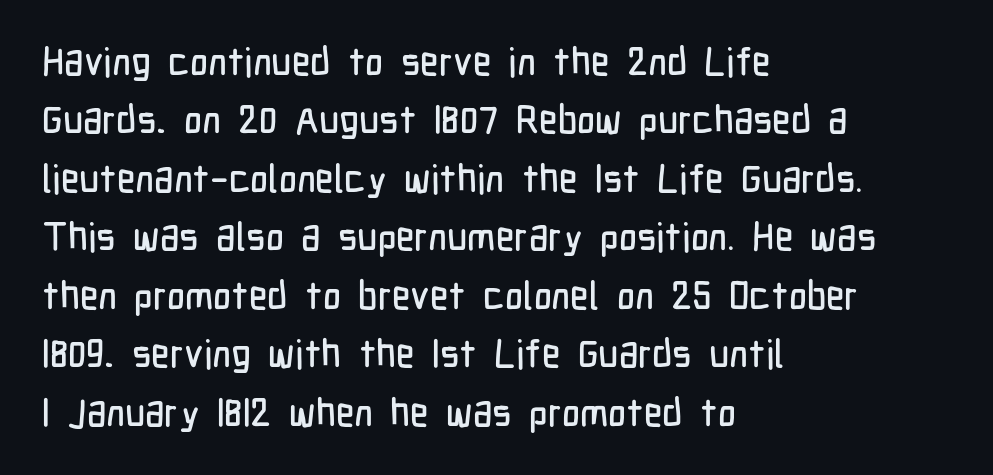
{"serif": "no", "italic": "no", "width": "condensed", "stroke_contrast": "low", "x_height": "medium", "monospaced": "no", "underline": "no", "align": "left", "line_spacing": "normal", "line_spacing_ratio": 1.5, "letter_spacing": "normal", "letter_spacing_em": 0.0, "glyph_px": 39}
